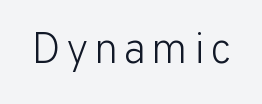
Q: Is the text bold? A: No.
Q: Is the text italic (slanted)? A: No, it is upright.
Q: Is the typeface a serif or a sans-serif typeface? A: Sans-serif.
Q: Is the text underlined? A: No.
Q: Width (condensed, normal, or wide)? A: Normal.
Q: Stroke contrast? A: Low.
Q: x-height? A: Medium.
Q: Monospaced? A: No.
